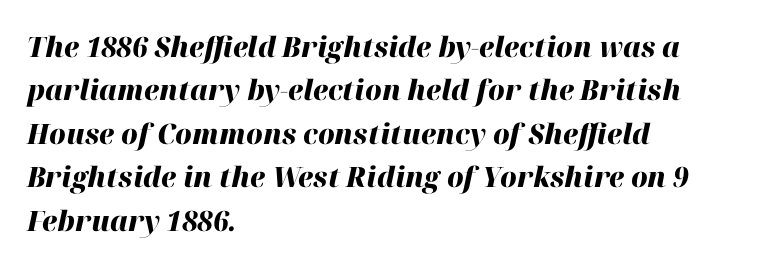
{"italic": "yes", "lean": "right", "slant_degrees": 12, "bold": "yes", "weight": "heavy", "width": "normal", "stroke_contrast": "high", "x_height": "medium", "monospaced": "no", "underline": "no", "align": "left", "line_spacing": "normal", "line_spacing_ratio": 1.55, "letter_spacing": "normal", "letter_spacing_em": 0.0, "glyph_px": 28}
